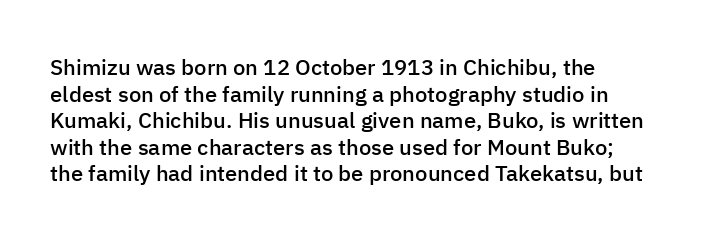
The image shows 22 px text type, upright; set left-aligned, line spacing 1.21x, normal letter spacing, not underlined.
